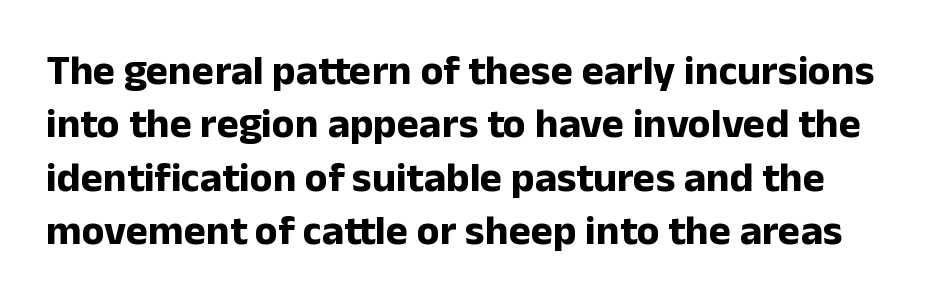
How heavy is the stroke? Heavy — this is a bold. The rows are spaced the way most documents space them. The passage shown is typed in a proportional face where columns would drift. The letterforms sit shoulder to shoulder at normal distance. Look at the bottom of the vertical strokes: they stop flat, with no serifs.
